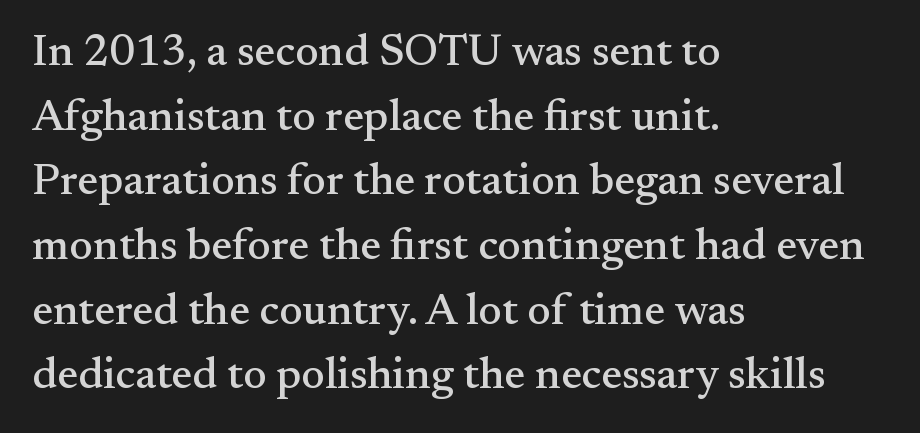
Q: Is the text italic (slanted)? A: No, it is upright.
Q: Is the typeface a serif or a sans-serif typeface? A: Serif.
Q: Is the text underlined? A: No.
Q: How is the paragraph aligned? A: Left-aligned.
Q: Is the spacing between letters normal or unusually wide? A: Normal.
Q: Is the spacing between lines tight, normal or loose? A: Normal.
Q: Width (condensed, normal, or wide)? A: Normal.
Q: Stroke contrast? A: Medium.
Q: x-height? A: Small.
Q: Monospaced? A: No.
